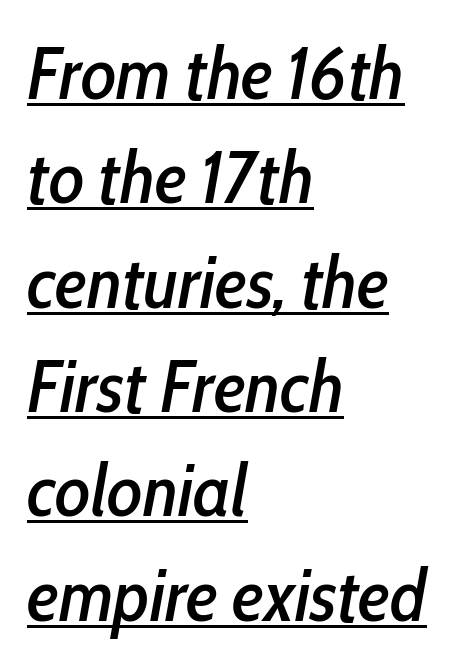
Q: Is the text italic (slanted)? A: Yes, it leans right by about 10 degrees.
Q: Is the text underlined? A: Yes.
Q: How is the paragraph aligned? A: Left-aligned.
Q: Is the spacing between letters normal or unusually wide? A: Normal.
Q: Is the spacing between lines tight, normal or loose? A: Normal.
Q: Width (condensed, normal, or wide)? A: Condensed.
Q: Stroke contrast? A: Low.
Q: x-height? A: Medium.
Q: Monospaced? A: No.
